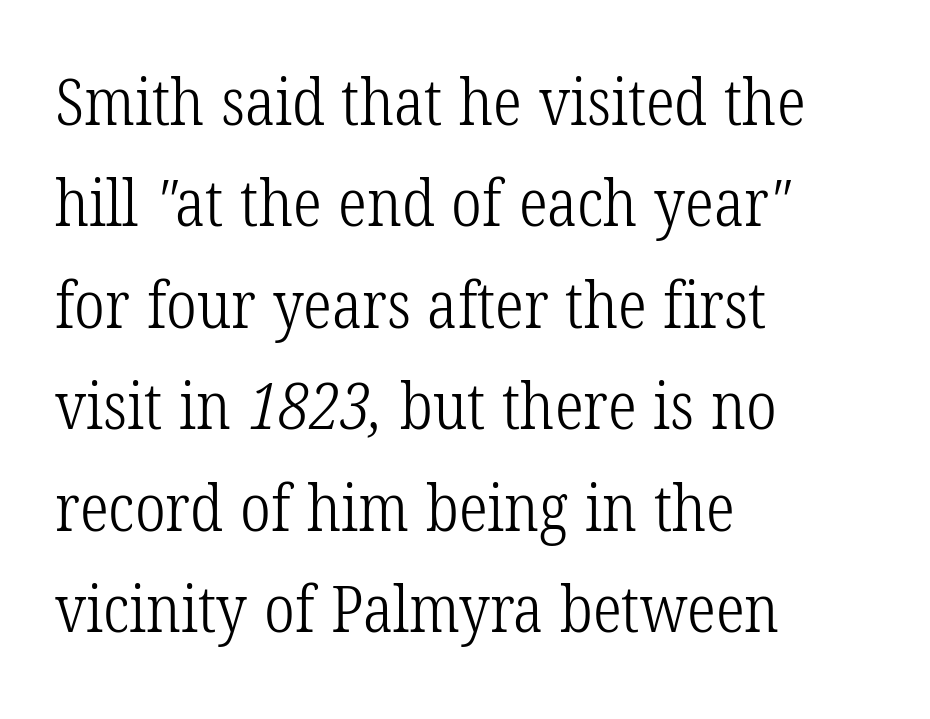
{"serif": "yes", "bold": "no", "weight": "light", "width": "condensed", "stroke_contrast": "low", "x_height": "medium", "monospaced": "no", "underline": "no", "align": "left", "line_spacing": "normal", "line_spacing_ratio": 1.56, "letter_spacing": "normal", "letter_spacing_em": 0.0, "glyph_px": 65}
